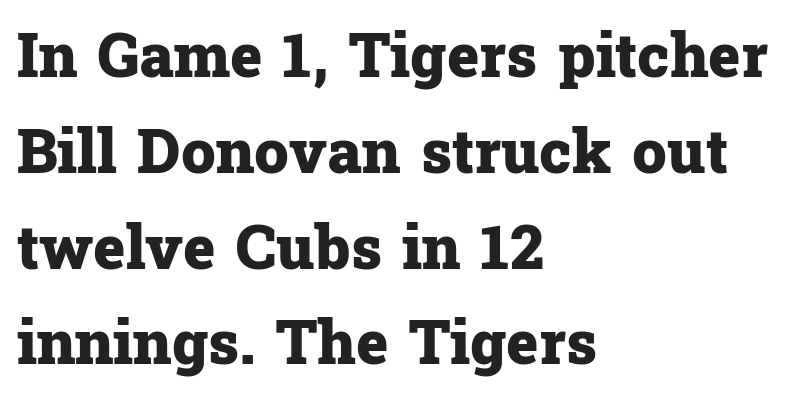
Typeset ragged right — the left edge is the straight one. Anything drawn beneath the words? Only blank space. Varying glyph widths throughout — classic text-font behaviour. The font family rendered here belongs to the serif group. Each word holds together tightly as a unit, with standard inter-letter gaps. Summary of vertical rhythm: regular, with standard interline spacing.
